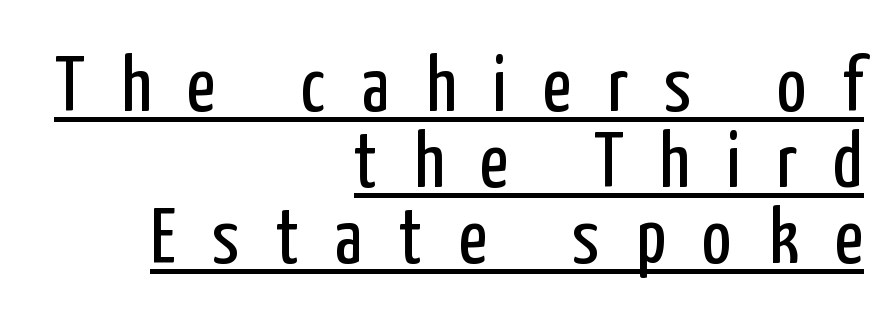
{"serif": "no", "italic": "no", "bold": "no", "weight": "regular", "width": "condensed", "stroke_contrast": "low", "x_height": "medium", "monospaced": "no", "underline": "yes", "align": "right", "line_spacing": "tight", "line_spacing_ratio": 0.96, "letter_spacing": "wide", "letter_spacing_em": 0.46, "glyph_px": 79}
